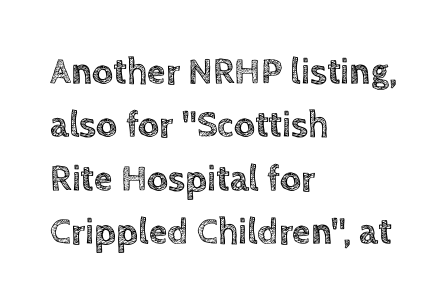
The image shows 37 px text type, upright; set left-aligned, normal line spacing (1.44x), normal letter spacing, not underlined; a large x-height.
